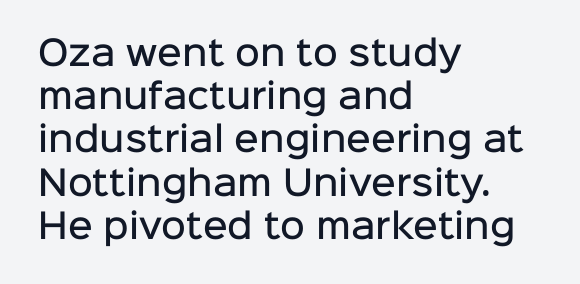
{"serif": "no", "italic": "no", "bold": "semi", "weight": "semibold", "width": "normal", "stroke_contrast": "low", "x_height": "medium", "monospaced": "no", "underline": "no", "align": "left", "line_spacing": "normal", "line_spacing_ratio": 1.27, "letter_spacing": "normal", "letter_spacing_em": 0.0, "glyph_px": 34}
